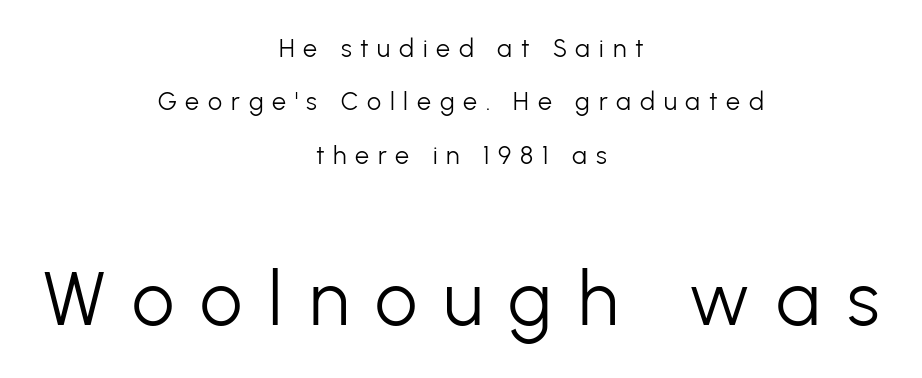
Tall strokes in this sample are plumb rather than angled. The passage shown is typed in a proportional face where columns would drift. Check where the strokes stop: nothing finishes them off — pure sans. Glance below the letters and you will spot only blank space. The strokes carry an ordinary text weight at most. Two sizes are in play, and the larger belongs to the second block.
